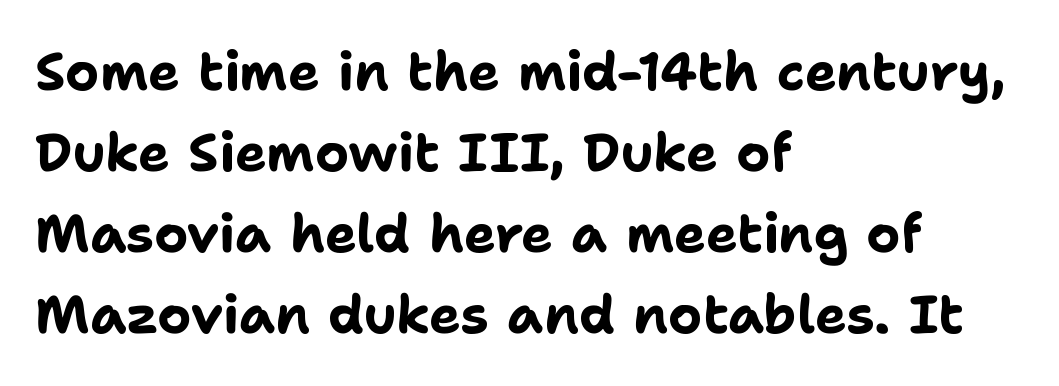
{"serif": "no", "italic": "no", "bold": "yes", "weight": "bold", "width": "normal", "stroke_contrast": "low", "x_height": "medium", "monospaced": "no", "underline": "no", "align": "left", "line_spacing": "normal", "line_spacing_ratio": 1.53, "letter_spacing": "normal", "letter_spacing_em": 0.0, "glyph_px": 53}
